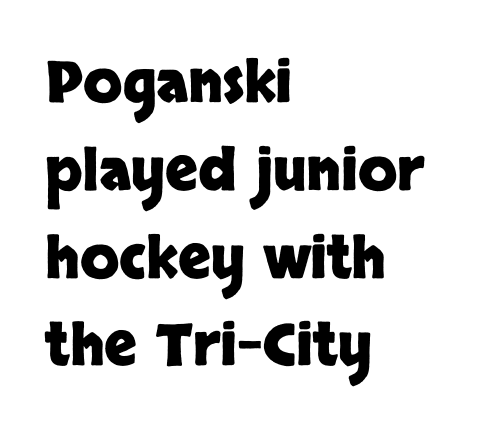
The image shows 57 px heavy sans-serif type, upright; set left-aligned, normal line spacing (1.54x), normal letter spacing, not underlined; low stroke contrast and a large x-height.
